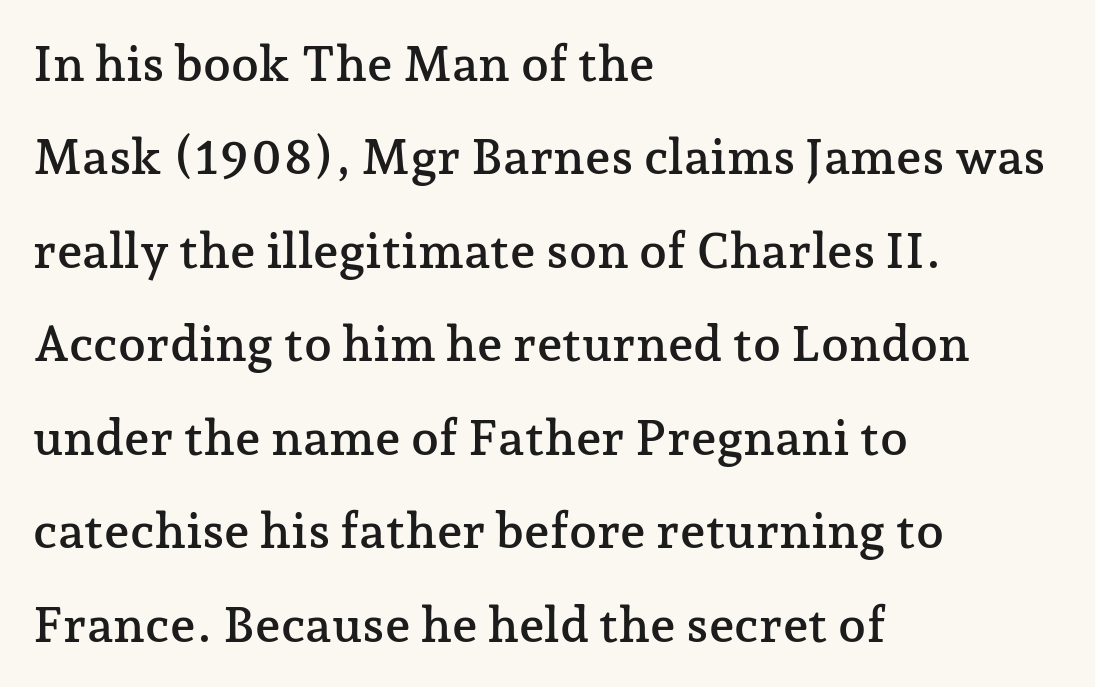
{"serif": "yes", "italic": "no", "width": "normal", "stroke_contrast": "low", "x_height": "medium", "monospaced": "no", "underline": "no", "align": "left", "line_spacing_ratio": 1.87, "letter_spacing": "normal", "letter_spacing_em": 0.0, "glyph_px": 50}
